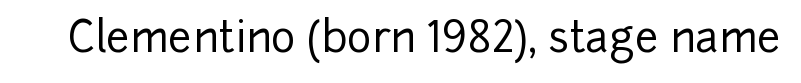
The image shows 42 px sans-serif type, upright; set normal letter spacing, not underlined; low stroke contrast and a medium x-height.
